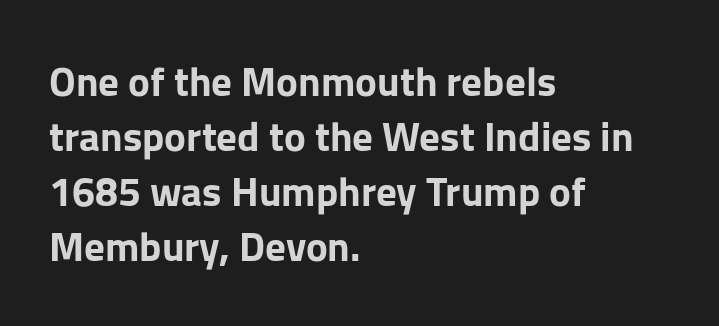
Q: Is the text bold? A: Yes.
Q: Is the text italic (slanted)? A: No, it is upright.
Q: Is the typeface a serif or a sans-serif typeface? A: Sans-serif.
Q: Is the text underlined? A: No.
Q: How is the paragraph aligned? A: Left-aligned.
Q: Is the spacing between letters normal or unusually wide? A: Normal.
Q: Is the spacing between lines tight, normal or loose? A: Normal.
Q: Width (condensed, normal, or wide)? A: Normal.
Q: Stroke contrast? A: Low.
Q: x-height? A: Medium.
Q: Monospaced? A: No.
